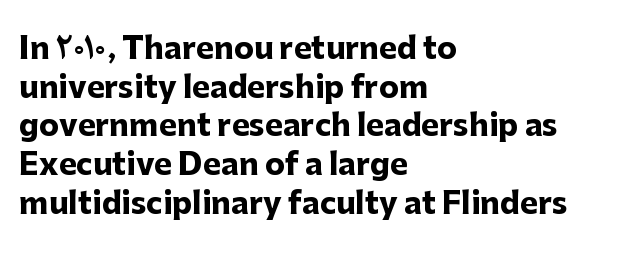
The image shows 30 px heavy sans-serif type, upright; set left-aligned, normal line spacing (1.29x), normal letter spacing, not underlined; low stroke contrast and a medium x-height.
